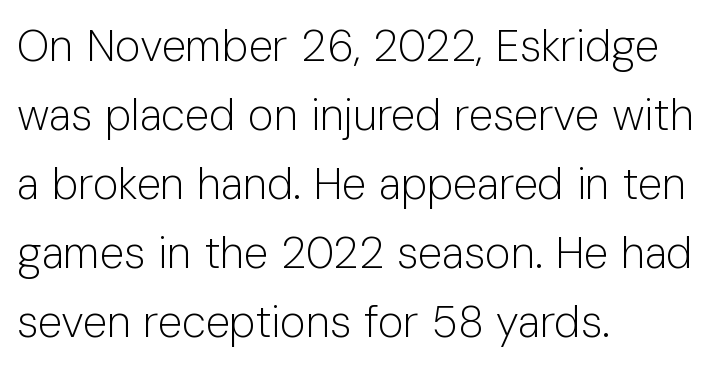
Q: Is the text bold? A: No.
Q: Is the text italic (slanted)? A: No, it is upright.
Q: Is the typeface a serif or a sans-serif typeface? A: Sans-serif.
Q: Is the text underlined? A: No.
Q: How is the paragraph aligned? A: Left-aligned.
Q: Is the spacing between letters normal or unusually wide? A: Normal.
Q: Is the spacing between lines tight, normal or loose? A: Normal.
Q: Width (condensed, normal, or wide)? A: Normal.
Q: Stroke contrast? A: Low.
Q: x-height? A: Medium.
Q: Monospaced? A: No.
